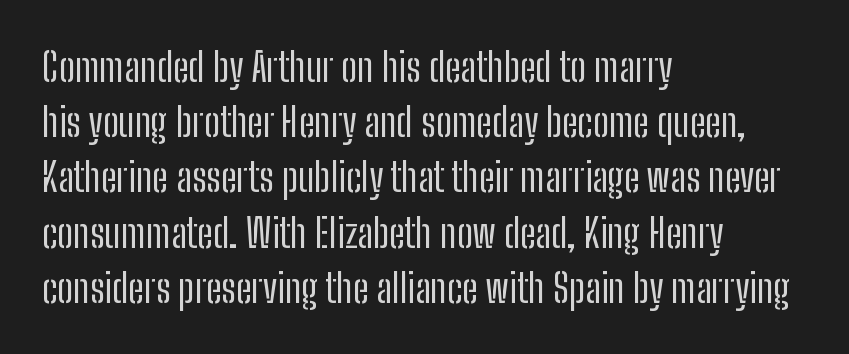
Q: Is the text bold? A: No.
Q: Is the text italic (slanted)? A: No, it is upright.
Q: Is the typeface a serif or a sans-serif typeface? A: Sans-serif.
Q: Is the text underlined? A: No.
Q: How is the paragraph aligned? A: Left-aligned.
Q: Is the spacing between letters normal or unusually wide? A: Normal.
Q: Is the spacing between lines tight, normal or loose? A: Normal.
Q: Width (condensed, normal, or wide)? A: Condensed.
Q: Stroke contrast? A: Low.
Q: x-height? A: Medium.
Q: Monospaced? A: No.
